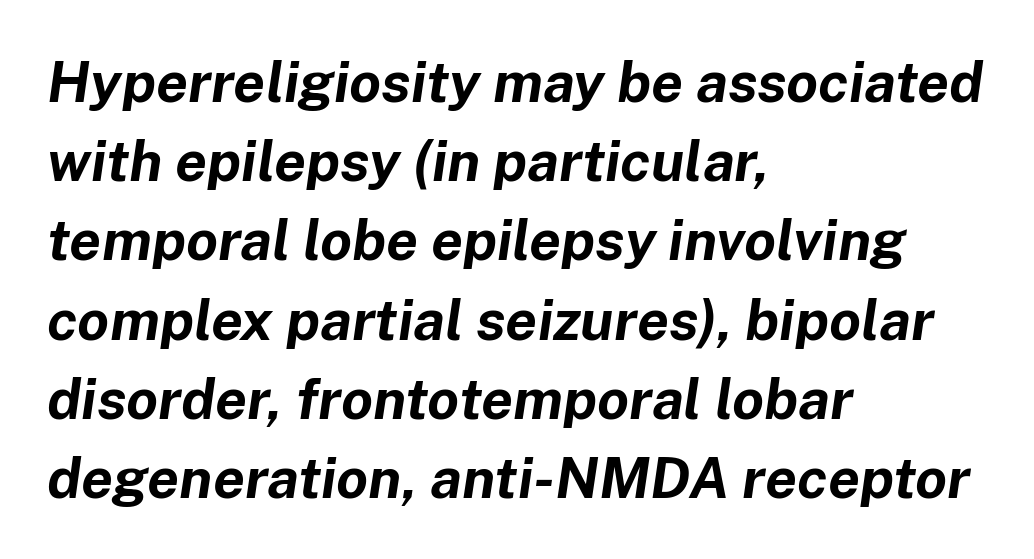
Bare-footed words on every line. Tracking value appears to be zero — textbook default spacing. Spacing verdict: proportional, widths tailored to each character. Reading down the block, your eye returns to a fixed left position each line. There's an unmistakable incline to the writing here. Successive baselines arrive at the customary interval.
